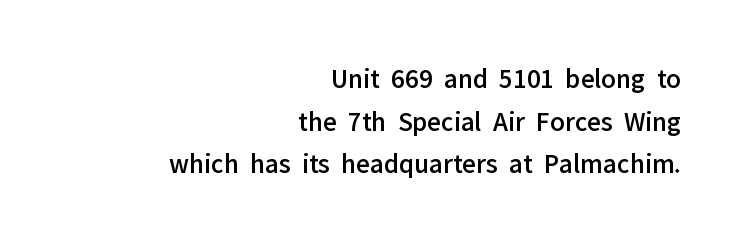
The gaps between neighbouring characters are ordinary and unremarkable. A typesetter would call this leading conventional body-copy spacing. Do the characters align in a grid? No, the font is proportional. The lines in this sample share a right terminus and differ only in where they begin. This is roman type, the default non-slanted kind.
